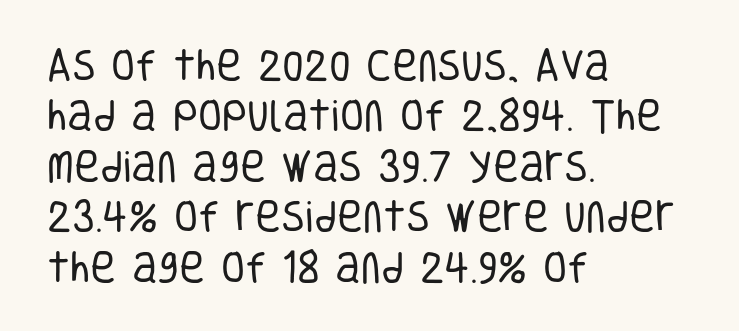
Q: Is the text bold? A: No.
Q: Is the text italic (slanted)? A: No, it is upright.
Q: Is the typeface a serif or a sans-serif typeface? A: Sans-serif.
Q: Is the text underlined? A: No.
Q: How is the paragraph aligned? A: Left-aligned.
Q: Is the spacing between letters normal or unusually wide? A: Normal.
Q: Is the spacing between lines tight, normal or loose? A: Normal.
Q: Width (condensed, normal, or wide)? A: Condensed.
Q: Stroke contrast? A: Low.
Q: x-height? A: Large.
Q: Monospaced? A: No.
